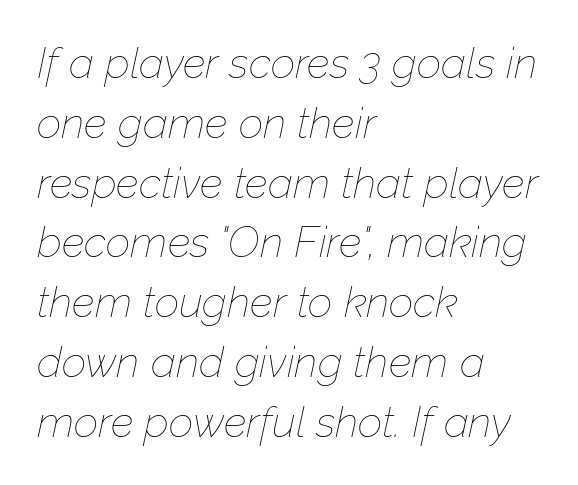
Q: Is the text bold? A: No.
Q: Is the text italic (slanted)? A: Yes, it leans right by about 12 degrees.
Q: Is the text underlined? A: No.
Q: How is the paragraph aligned? A: Left-aligned.
Q: Is the spacing between letters normal or unusually wide? A: Normal.
Q: Is the spacing between lines tight, normal or loose? A: Normal.
Q: Width (condensed, normal, or wide)? A: Normal.
Q: Stroke contrast? A: Low.
Q: x-height? A: Medium.
Q: Monospaced? A: No.
